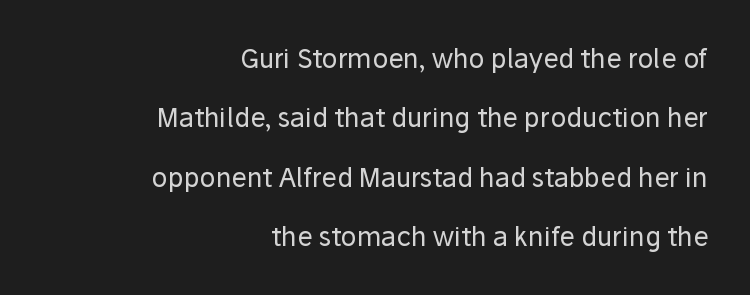
The image shows 26 px text type, upright; set right-aligned, loose line spacing (2.28x), normal letter spacing, not underlined.
